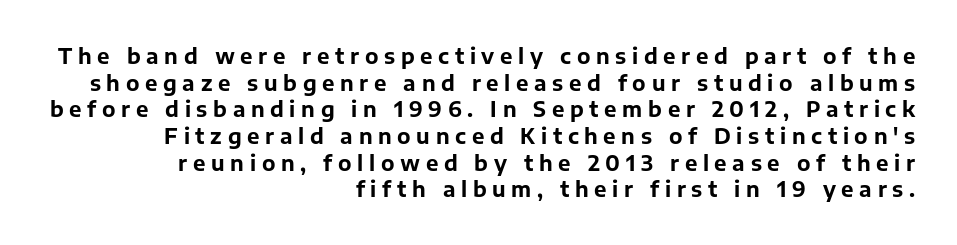
Words float on clear page, feet unadorned. These lines sit exactly where default settings would place them. Italic? Not at all — the glyphs are vertical. Notice how the passage keeps a crisp vertical edge on the right only. As a designer I'd log this as weight 700, bold. Look at the tracking — it's clearly loosened, letters drifting apart.
